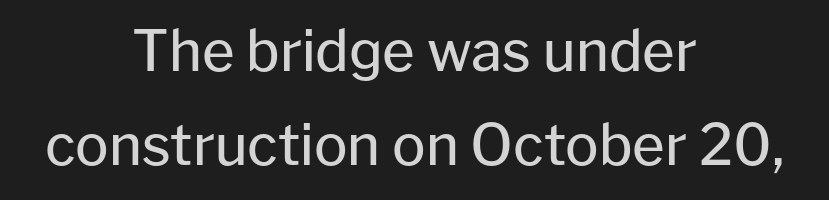
Q: Is the text bold? A: No.
Q: Is the text italic (slanted)? A: No, it is upright.
Q: Is the typeface a serif or a sans-serif typeface? A: Sans-serif.
Q: Is the text underlined? A: No.
Q: How is the paragraph aligned? A: Centered.
Q: Is the spacing between letters normal or unusually wide? A: Normal.
Q: Is the spacing between lines tight, normal or loose? A: Normal.
Q: Width (condensed, normal, or wide)? A: Normal.
Q: Stroke contrast? A: Low.
Q: x-height? A: Medium.
Q: Monospaced? A: No.
